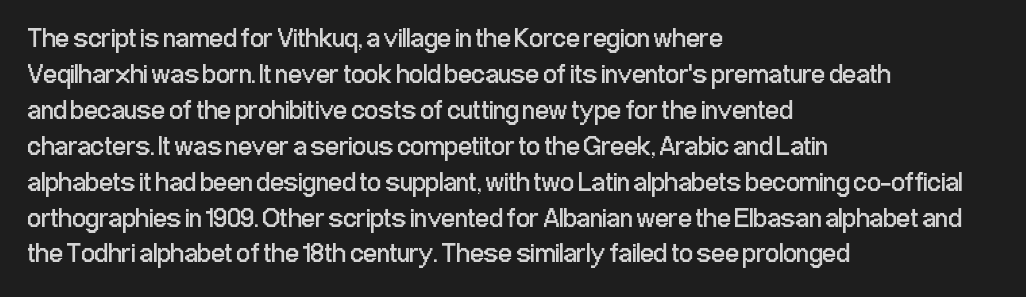
The image shows 27 px text type, upright; set left-aligned, normal line spacing (1.33x), normal letter spacing, not underlined.
